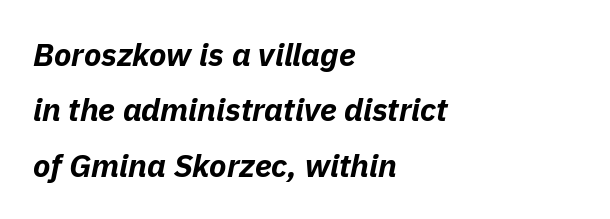
The text block is weighted toward the left margin, trailing off unevenly rightward. Proportional: the letters do not fall into vertical columns. A clean baseline with only descenders dipping below it. Pretty heavy lettering here — definitely bold.
